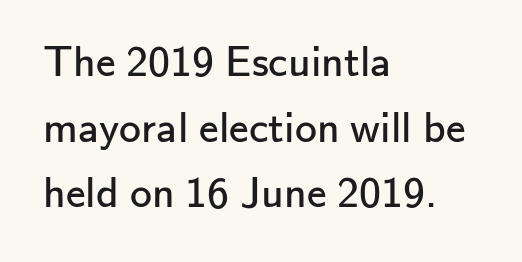
The image shows 44 px regular-weight sans-serif type, upright; set left-aligned, normal line spacing (1.49x), normal letter spacing, not underlined; low stroke contrast and a small x-height.
